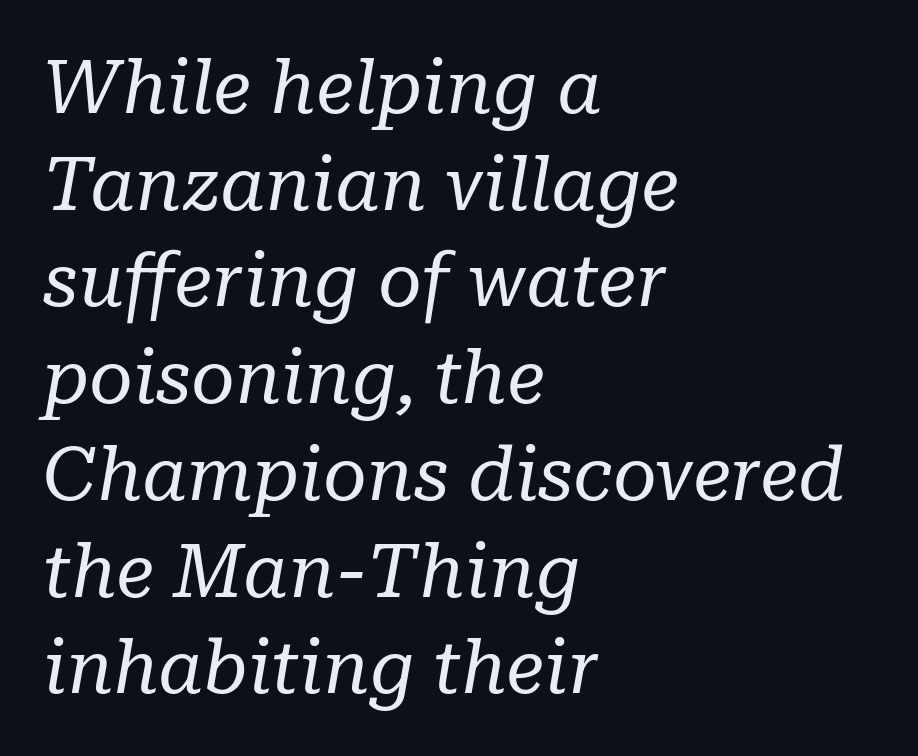
The image shows 75 px regular-weight serif type, italic (leaning right); set left-aligned, normal line spacing (1.29x), normal letter spacing, not underlined; low stroke contrast and a medium x-height.
